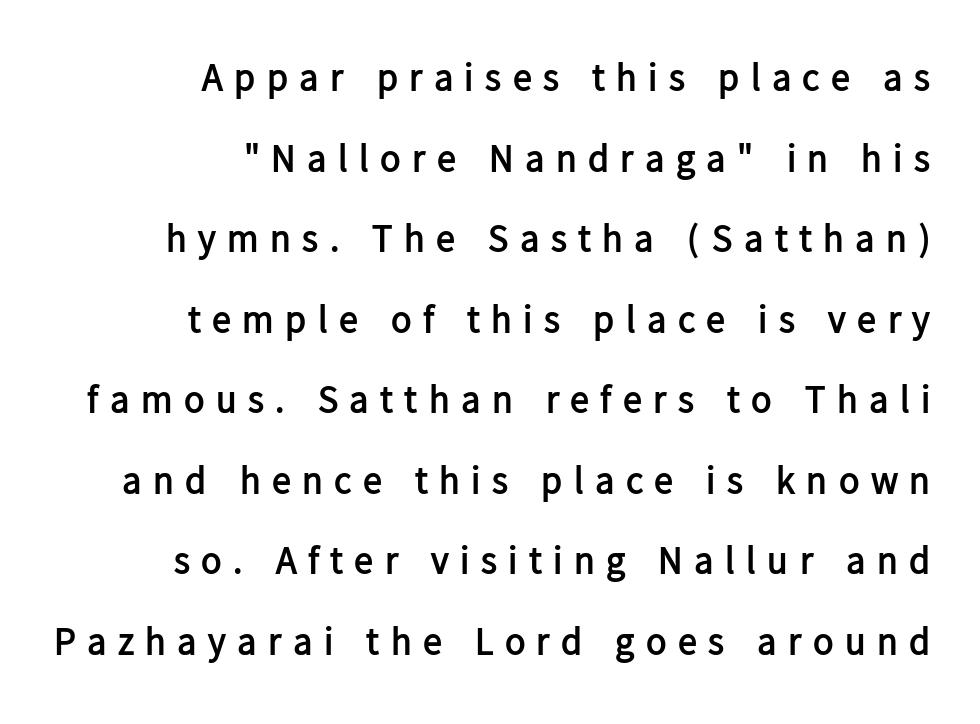
Every stem runs plumb, perpendicular to the baseline. A typesetter would call this heavily tracked-out type. Heft: maximum for text — a bold. Descender tails drop into unmarked territory. Successive baselines arrive slowly, with a big drop between each.
